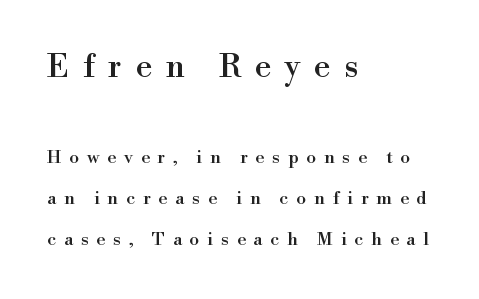
Does the type have serifs? Yes, each stem ends in a small foot. If you squint, the top block still reads clearly — it's the larger of the two. Here the glyphs are tracked loosely, breaking word shapes into spaced letters. You can tell it's not italic because the verticals are truly vertical. If you drew a ruler down the left edge, every line would touch it.
